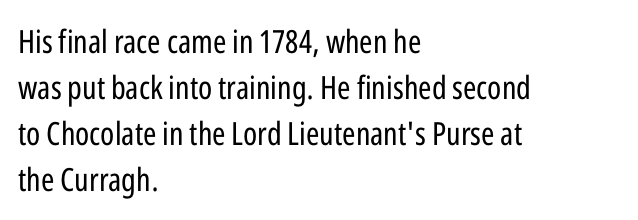
Characters remain perfectly vertical along every line. Normally led — the rows are evenly, conventionally spaced. Spacing between characters is what you'd get straight out of the box. Stems here are at most as thick as an everyday book face.
